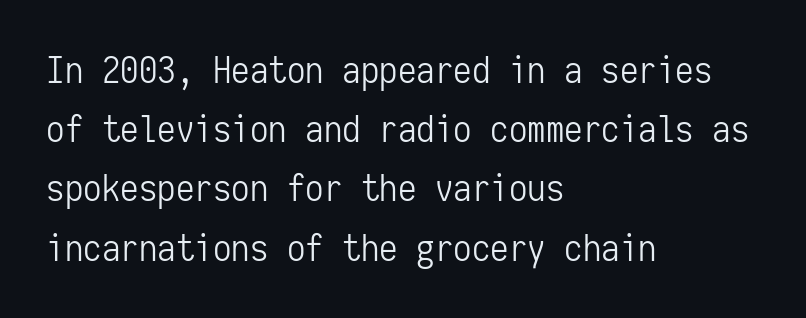
The image shows 37 px light, condensed sans-serif type, upright, monospaced; set left-aligned, normal line spacing (1.6x), normal letter spacing, not underlined; low stroke contrast and a medium x-height.
